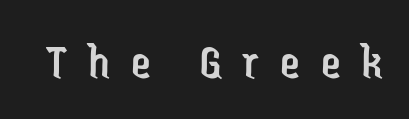
The image shows 50 px regular-weight, condensed sans-serif type, upright; set unusually wide letter spacing (+0.42 em), not underlined; low stroke contrast and a medium x-height.
